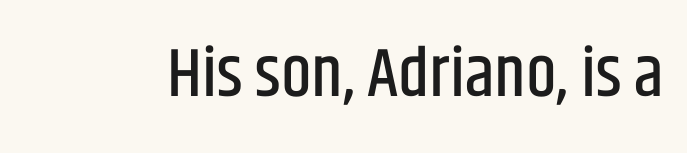
The font family rendered here belongs to the sans-serif group. The type sits square on the baseline with zero lean. This sample has the flowing, uneven cadence of proportional lettering. Only glyphs here, with clear space below each row.
